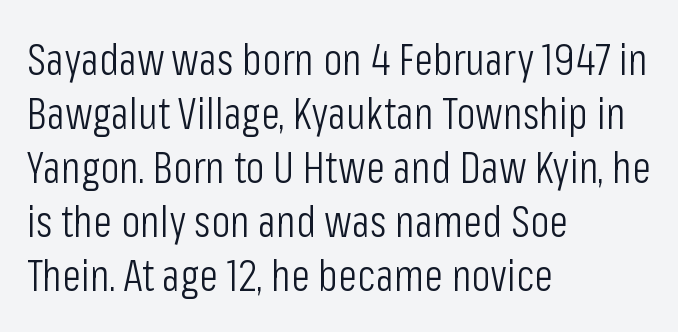
Bold? No — there's no thickening of the strokes. The paragraph shown leans on its left margin. The face used here is proportionally spaced, like ordinary book or web type. The space beneath each line is pristine and unruled. Regarding serifs, this sample does without them. Compared with typical body copy, the letter spacing here is the same.
